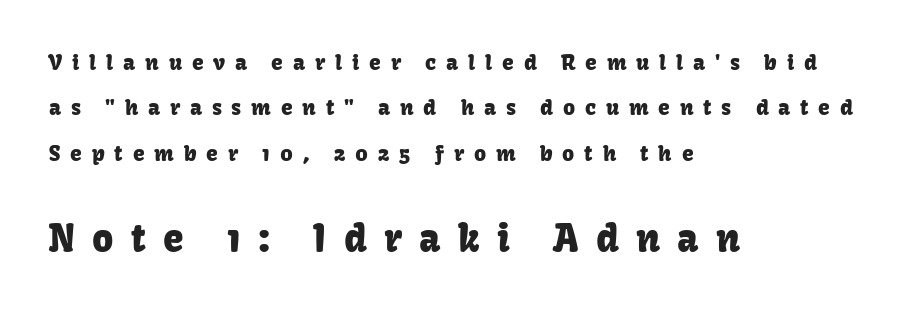
{"serif": "no", "italic": "no", "width": "normal", "stroke_contrast": "low", "x_height": "medium", "monospaced": "no", "underline": "no", "align": "left", "line_spacing": "loose", "line_spacing_ratio": 2.16, "letter_spacing": "wide", "letter_spacing_em": 0.47, "larger_block": "second", "size_ratio": 1.76, "glyph_px": 37}
